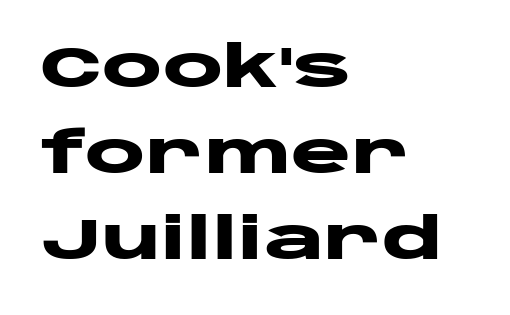
Q: Is the text bold? A: Yes.
Q: Is the text italic (slanted)? A: No, it is upright.
Q: Is the typeface a serif or a sans-serif typeface? A: Sans-serif.
Q: Is the text underlined? A: No.
Q: How is the paragraph aligned? A: Left-aligned.
Q: Is the spacing between letters normal or unusually wide? A: Normal.
Q: Is the spacing between lines tight, normal or loose? A: Normal.
Q: Width (condensed, normal, or wide)? A: Wide.
Q: Stroke contrast? A: Low.
Q: x-height? A: Large.
Q: Monospaced? A: No.
